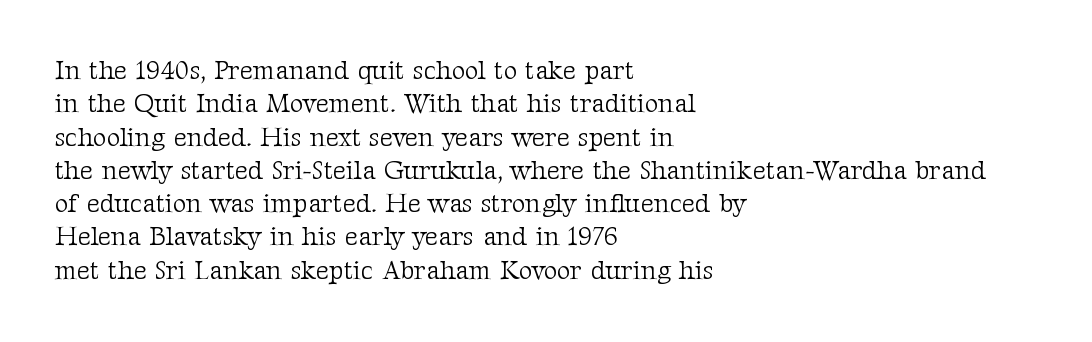
Compared with typical paragraphs, the rows here are spaced about the same. The letters stand straight up with perfectly vertical stems. Short and long lines alike share a common starting point at left. Is the stroke heavy? The answer is a plain regular-or-lighter. In terms of letterspacing, this is plain default setting. Just letters on the line, the space beneath them empty.
